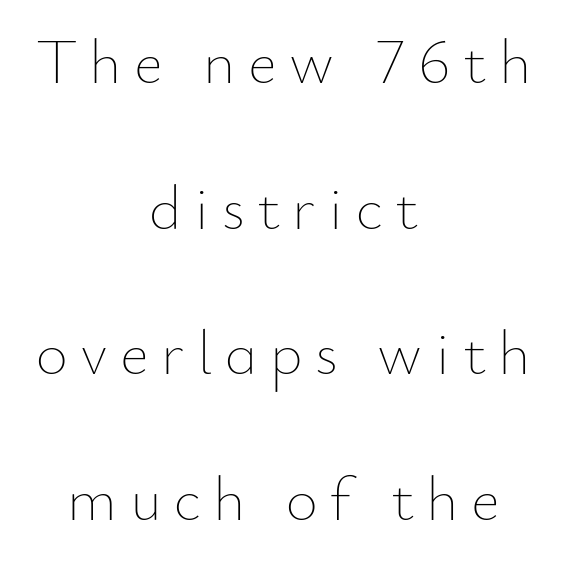
The image shows 62 px thin type, upright; set centered, loose line spacing (2.35x), unusually wide letter spacing (+0.2 em), not underlined; low stroke contrast and a small x-height.
